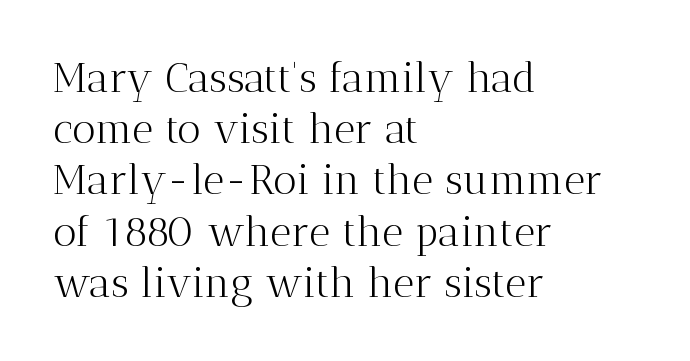
Q: Is the text bold? A: No.
Q: Is the text italic (slanted)? A: No, it is upright.
Q: Is the typeface a serif or a sans-serif typeface? A: Serif.
Q: Is the text underlined? A: No.
Q: How is the paragraph aligned? A: Left-aligned.
Q: Is the spacing between letters normal or unusually wide? A: Normal.
Q: Is the spacing between lines tight, normal or loose? A: Normal.
Q: Width (condensed, normal, or wide)? A: Normal.
Q: Stroke contrast? A: Medium.
Q: x-height? A: Medium.
Q: Monospaced? A: No.
